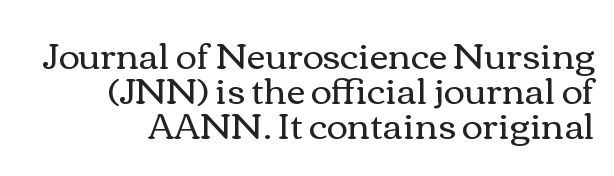
Q: Is the text bold? A: No.
Q: Is the text italic (slanted)? A: No, it is upright.
Q: Is the text underlined? A: No.
Q: How is the paragraph aligned? A: Right-aligned.
Q: Is the spacing between letters normal or unusually wide? A: Normal.
Q: Is the spacing between lines tight, normal or loose? A: Tight.
Q: Width (condensed, normal, or wide)? A: Wide.
Q: x-height? A: Medium.
Q: Monospaced? A: No.
